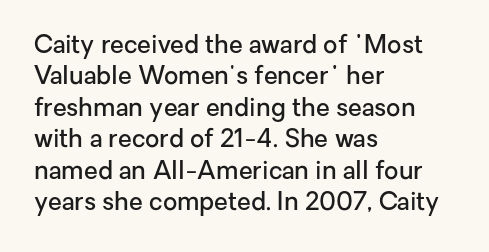
Has an underline been added? It has not. Nobody touched the tracking dial on this one. The rendering uses a semibold face; strokes are thickened but not to full bold. Style check: upright. Normally led — the rows are evenly, conventionally spaced.
